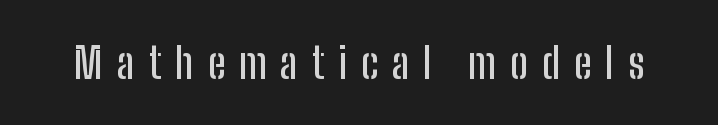
The image shows 42 px condensed sans-serif type, upright; set unusually wide letter spacing (+0.33 em), not underlined; low stroke contrast and a medium x-height.
